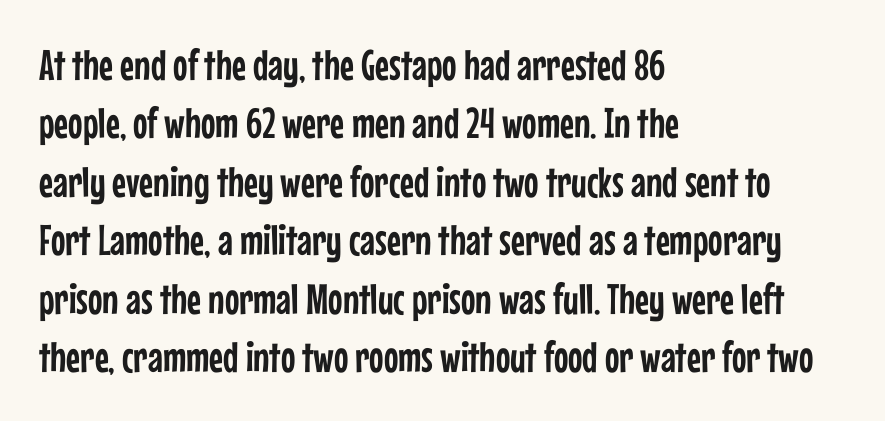
Q: Is the text italic (slanted)? A: No, it is upright.
Q: Is the typeface a serif or a sans-serif typeface? A: Sans-serif.
Q: Is the text underlined? A: No.
Q: How is the paragraph aligned? A: Left-aligned.
Q: Is the spacing between letters normal or unusually wide? A: Normal.
Q: Is the spacing between lines tight, normal or loose? A: Normal.
Q: Width (condensed, normal, or wide)? A: Condensed.
Q: Stroke contrast? A: Low.
Q: x-height? A: Medium.
Q: Monospaced? A: No.
